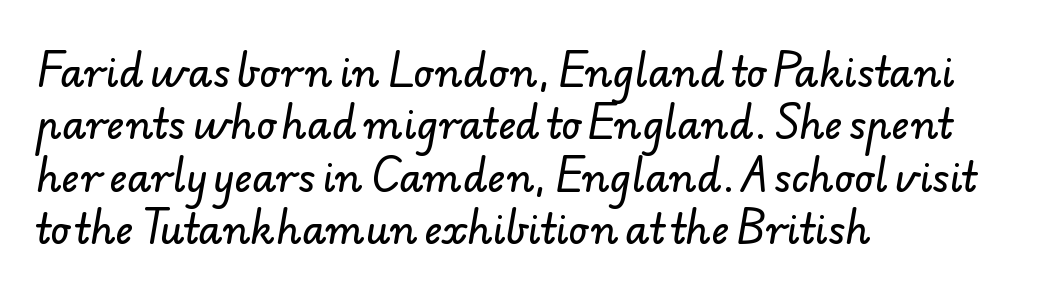
Q: Is the typeface a serif or a sans-serif typeface? A: Sans-serif.
Q: Is the text underlined? A: No.
Q: How is the paragraph aligned? A: Left-aligned.
Q: Is the spacing between letters normal or unusually wide? A: Normal.
Q: Is the spacing between lines tight, normal or loose? A: Normal.
Q: Width (condensed, normal, or wide)? A: Normal.
Q: Stroke contrast? A: Low.
Q: x-height? A: Small.
Q: Monospaced? A: No.
